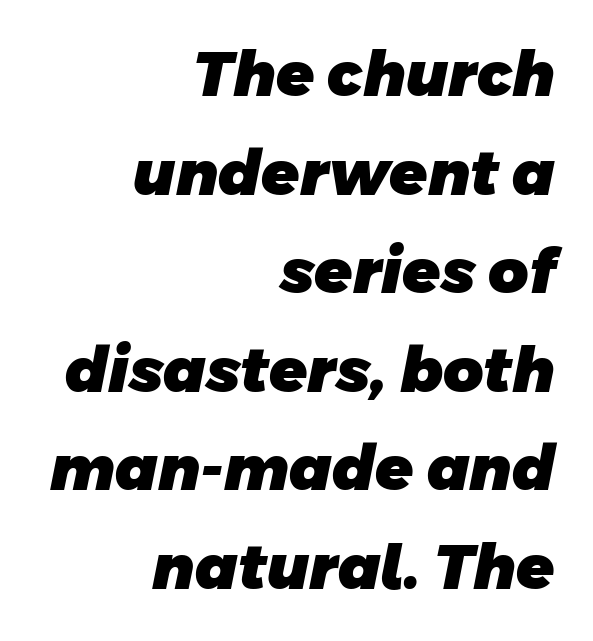
The strip under each line holds only bare page. Regarding leading, the lines here are spaced in the standard way. This sample uses a sans-serif face. Pretty heavy lettering here — definitely bold. Is this a fixed-width face? No — the glyphs have proportional, varying widths. Every row of glyphs terminates at an identical x-position on the right.
